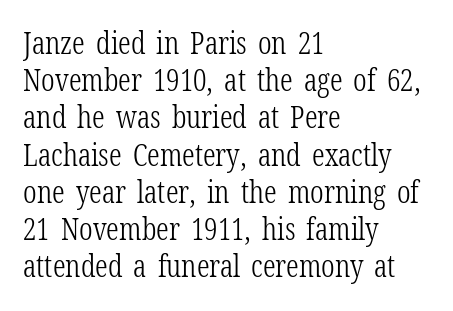
{"serif": "yes", "italic": "no", "bold": "no", "weight": "light", "width": "condensed", "stroke_contrast": "low", "x_height": "medium", "monospaced": "no", "underline": "no", "align": "left", "line_spacing_ratio": 1.2, "letter_spacing": "normal", "letter_spacing_em": 0.0, "glyph_px": 31}
